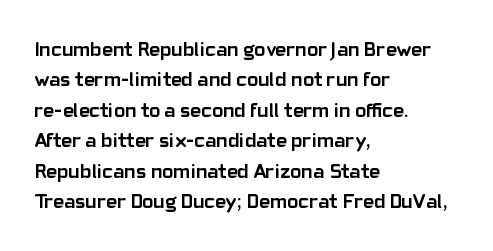
The image shows 21 px bold type, upright; set left-aligned, normal line spacing (1.45x), normal letter spacing, not underlined.
